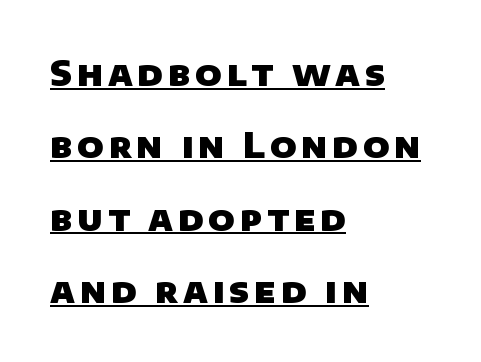
The image shows 34 px heavy sans-serif type; set left-aligned, loose line spacing (2.13x), underlined; low stroke contrast and a large x-height.
